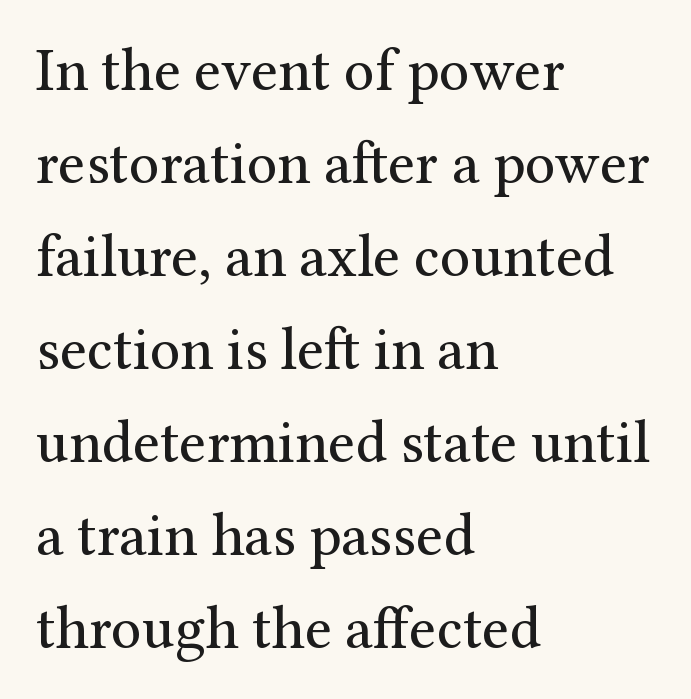
{"serif": "yes", "italic": "no", "bold": "no", "weight": "regular", "width": "normal", "stroke_contrast": "medium", "x_height": "medium", "monospaced": "no", "underline": "no", "align": "left", "line_spacing": "normal", "line_spacing_ratio": 1.55, "letter_spacing": "normal", "letter_spacing_em": 0.0, "glyph_px": 60}
